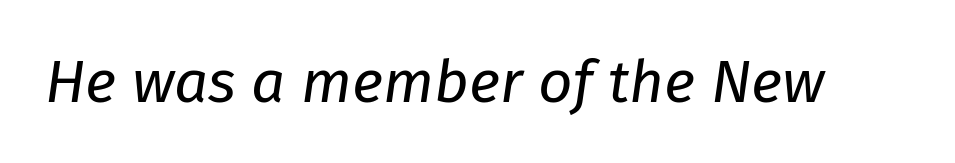
{"italic": "yes", "lean": "right", "slant_degrees": 8, "bold": "no", "weight": "regular", "width": "normal", "stroke_contrast": "low", "x_height": "medium", "monospaced": "no", "underline": "no", "letter_spacing": "normal", "letter_spacing_em": 0.0, "glyph_px": 60}
